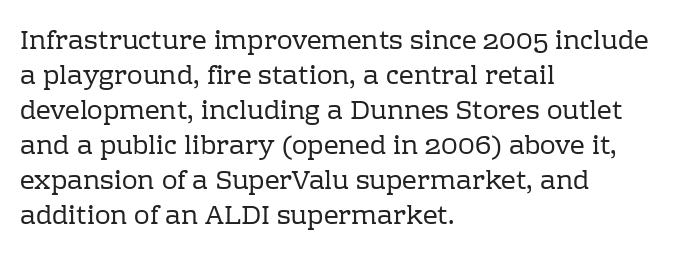
{"italic": "no", "bold": "no", "underline": "no", "align": "left", "line_spacing": "normal", "line_spacing_ratio": 1.35, "letter_spacing": "normal", "letter_spacing_em": 0.0, "glyph_px": 26}
